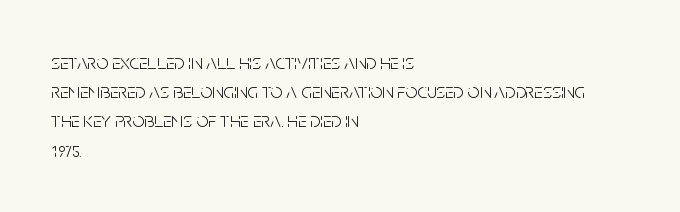
Tracking here is standard; glyphs follow each other at the usual distance. Heft: none added — not bold. These lines are set flush left with a ragged right edge. The letters stand straight up with perfectly vertical stems. Has an underline been added? It has not.
